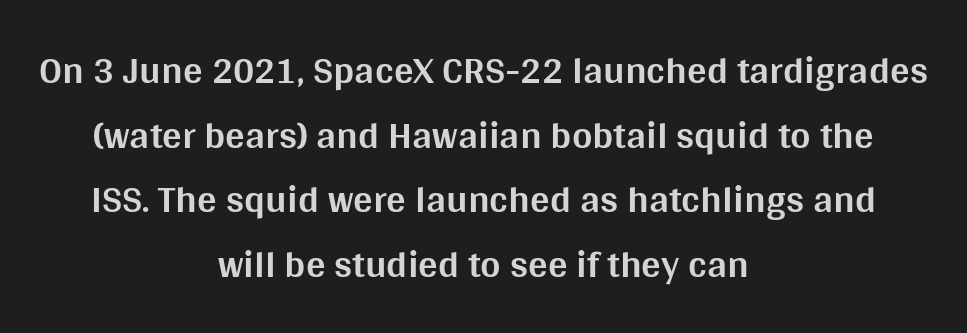
The image shows 39 px bold sans-serif type, upright; set centered, normal line spacing (1.66x), normal letter spacing, not underlined; medium stroke contrast and a large x-height.
